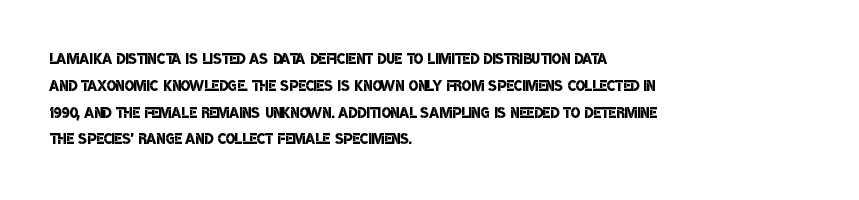
Tracking here is standard; glyphs follow each other at the usual distance. The ragged edge is on the right, which tells us the setting is flush left. The area under the type is left untouched. Weight check: semibold — heavier than regular, not quite bold. Students, observe: this is what conventionally led text looks like.
